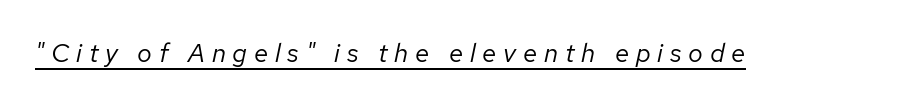
Q: Is the text bold? A: No.
Q: Is the text italic (slanted)? A: Yes, it leans right by about 12 degrees.
Q: Is the text underlined? A: Yes.
Q: Is the spacing between letters normal or unusually wide? A: Unusually wide.
